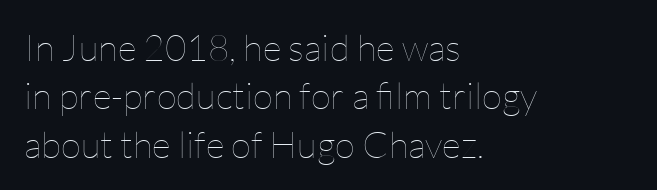
{"italic": "no", "bold": "no", "weight": "thin", "width": "normal", "stroke_contrast": "low", "x_height": "medium", "monospaced": "no", "underline": "no", "align": "left", "line_spacing": "normal", "line_spacing_ratio": 1.31, "letter_spacing": "normal", "letter_spacing_em": 0.0, "glyph_px": 37}
